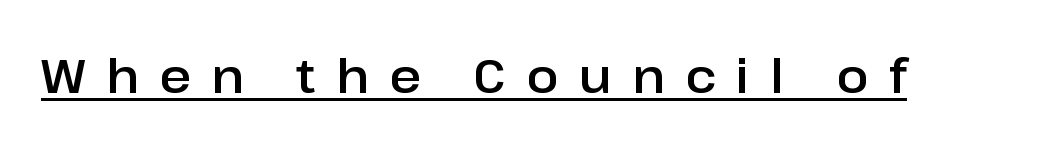
Q: Is the text italic (slanted)? A: No, it is upright.
Q: Is the typeface a serif or a sans-serif typeface? A: Sans-serif.
Q: Is the text underlined? A: Yes.
Q: Is the spacing between letters normal or unusually wide? A: Unusually wide.
Q: Width (condensed, normal, or wide)? A: Normal.
Q: Stroke contrast? A: Low.
Q: x-height? A: Medium.
Q: Monospaced? A: No.
